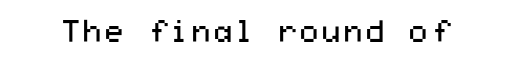
Q: Is the text bold? A: No.
Q: Is the text italic (slanted)? A: No, it is upright.
Q: Is the typeface a serif or a sans-serif typeface? A: Sans-serif.
Q: Is the text underlined? A: No.
Q: Is the spacing between letters normal or unusually wide? A: Normal.
Q: Width (condensed, normal, or wide)? A: Wide.
Q: Stroke contrast? A: Medium.
Q: x-height? A: Medium.
